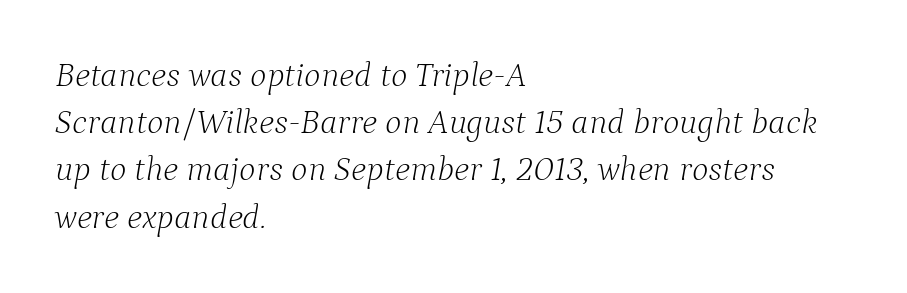
{"serif": "yes", "italic": "yes", "lean": "right", "slant_degrees": 9, "bold": "no", "weight": "light", "width": "normal", "stroke_contrast": "low", "x_height": "medium", "monospaced": "no", "underline": "no", "align": "left", "line_spacing": "normal", "line_spacing_ratio": 1.35, "letter_spacing": "normal", "letter_spacing_em": 0.0, "glyph_px": 35}
